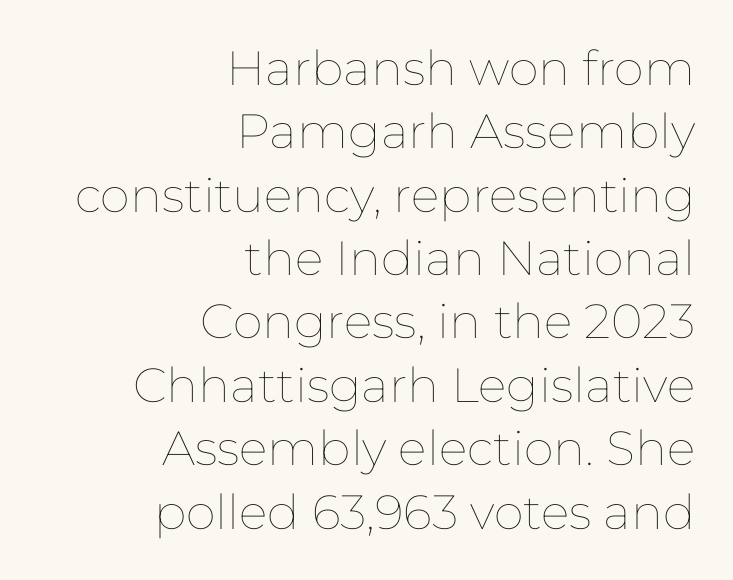
{"italic": "no", "bold": "no", "weight": "thin", "width": "normal", "stroke_contrast": "low", "x_height": "medium", "monospaced": "no", "underline": "no", "align": "right", "line_spacing": "normal", "line_spacing_ratio": 1.32, "letter_spacing": "normal", "letter_spacing_em": 0.0, "glyph_px": 48}
